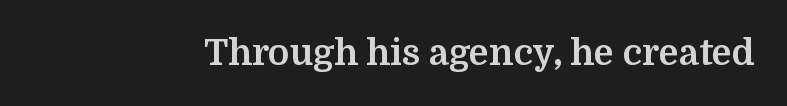
{"serif": "yes", "italic": "no", "bold": "yes", "weight": "bold", "width": "normal", "stroke_contrast": "medium", "x_height": "medium", "monospaced": "no", "underline": "no", "letter_spacing": "normal", "letter_spacing_em": 0.0, "glyph_px": 36}
